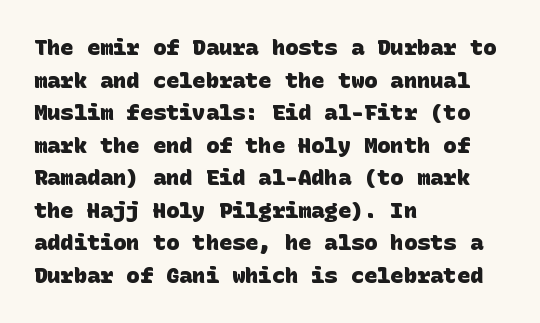
The image shows 22 px bold type; set left-aligned, normal line spacing (1.48x), normal letter spacing, not underlined.
